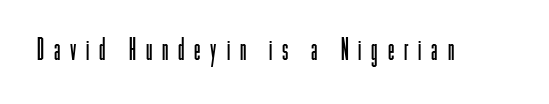
Q: Is the text bold? A: No.
Q: Is the text italic (slanted)? A: No, it is upright.
Q: Is the typeface a serif or a sans-serif typeface? A: Sans-serif.
Q: Is the text underlined? A: No.
Q: Is the spacing between letters normal or unusually wide? A: Unusually wide.
Q: Width (condensed, normal, or wide)? A: Condensed.
Q: Stroke contrast? A: Low.
Q: x-height? A: Medium.
Q: Monospaced? A: No.
